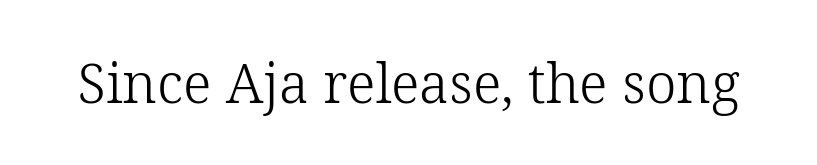
Letter spacing: default. Here the designer chose a conventional face with non-uniform glyph widths. The designer went with a serif here, giving each stem small feet. The gap between lines stays unmarked. The letters look calm and open, with moderate or lighter stems. Designer's note — italics off, roman on.
